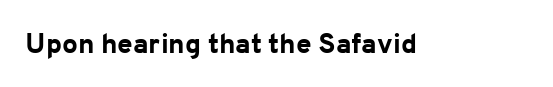
The image shows 28 px bold sans-serif type, upright; set normal letter spacing, not underlined; low stroke contrast and a medium x-height.
